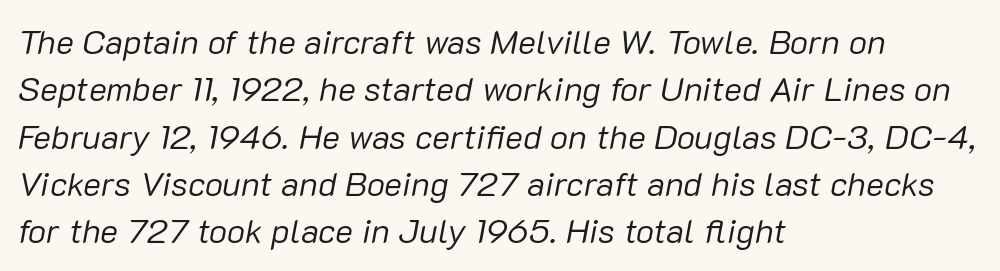
Q: Is the text bold? A: No.
Q: Is the text italic (slanted)? A: Yes, it leans right by about 10 degrees.
Q: Is the text underlined? A: No.
Q: How is the paragraph aligned? A: Left-aligned.
Q: Is the spacing between letters normal or unusually wide? A: Normal.
Q: Is the spacing between lines tight, normal or loose? A: Normal.
Q: Width (condensed, normal, or wide)? A: Normal.
Q: Stroke contrast? A: Low.
Q: x-height? A: Medium.
Q: Monospaced? A: No.
